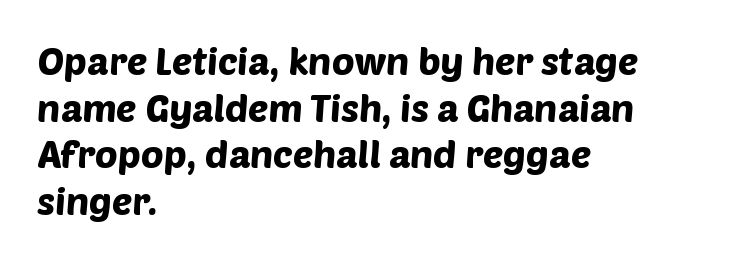
{"serif": "no", "width": "normal", "stroke_contrast": "low", "x_height": "large", "monospaced": "no", "underline": "no", "align": "left", "line_spacing_ratio": 1.23, "letter_spacing": "normal", "letter_spacing_em": 0.0, "glyph_px": 38}
